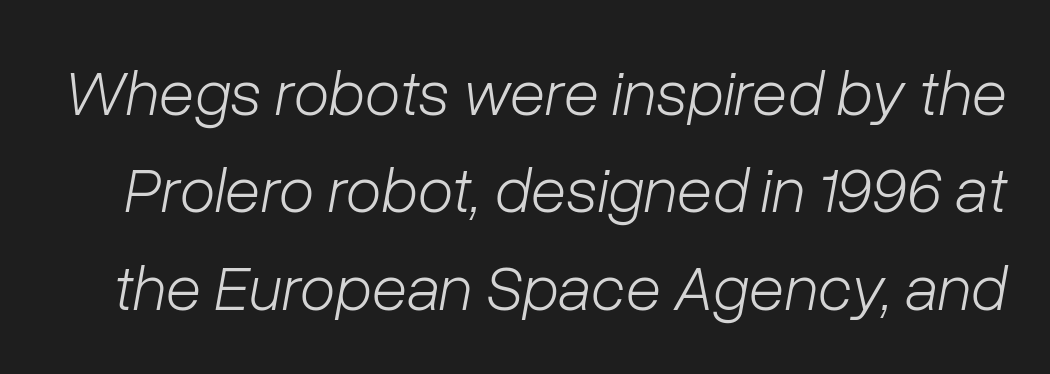
The image shows 65 px light type, italic (leaning right); set normal line spacing (1.5x), normal letter spacing, not underlined; low stroke contrast and a medium x-height.
